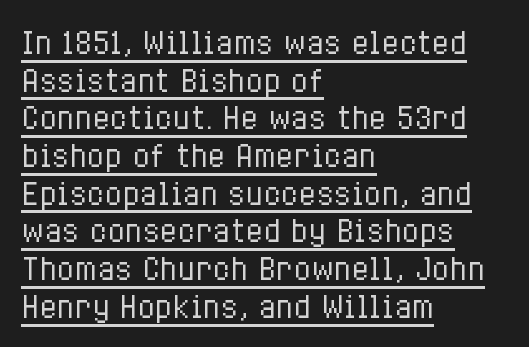
In terms of posture, this sample is upright. Here the designer chose a conventional face with non-uniform glyph widths. Default kerning and tracking; the words read as compact shapes. Line spacing here is normal. On a weight scale, this lands at 450 or below. Quick note: underline on.
